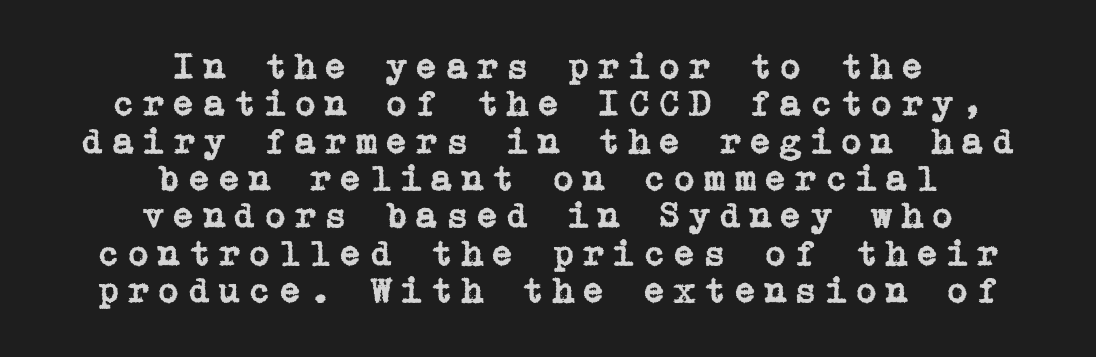
The image shows 37 px serif type, upright; set centered, tight line spacing (1.01x), unusually wide letter spacing (+0.2 em), not underlined; low stroke contrast and a medium x-height.
